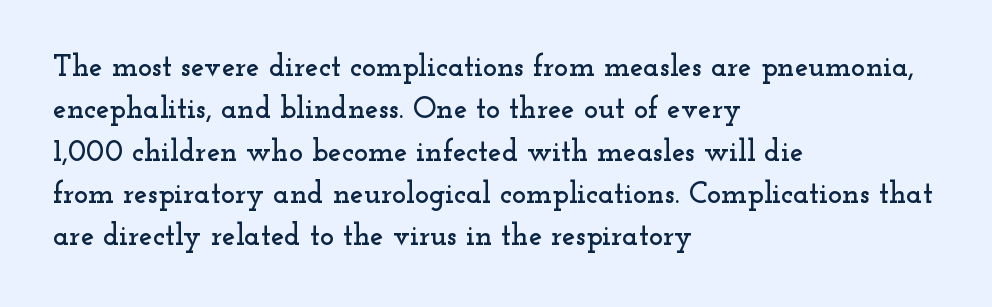
Q: Is the text italic (slanted)? A: No, it is upright.
Q: Is the typeface a serif or a sans-serif typeface? A: Serif.
Q: Is the text underlined? A: No.
Q: How is the paragraph aligned? A: Left-aligned.
Q: Is the spacing between letters normal or unusually wide? A: Normal.
Q: Is the spacing between lines tight, normal or loose? A: Normal.
Q: Width (condensed, normal, or wide)? A: Wide.
Q: Stroke contrast? A: Low.
Q: x-height? A: Small.
Q: Monospaced? A: No.
